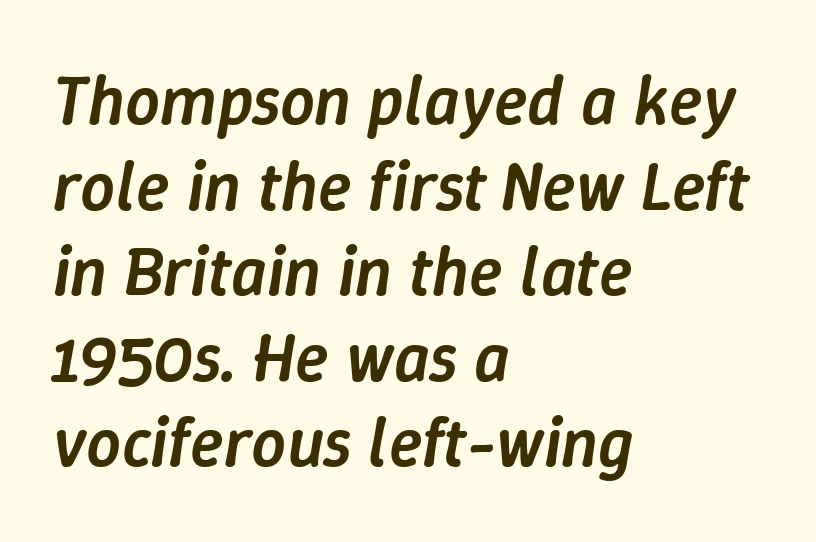
{"italic": "yes", "lean": "right", "slant_degrees": 9, "bold": "semi", "weight": "semibold", "width": "normal", "stroke_contrast": "low", "x_height": "medium", "monospaced": "no", "underline": "no", "align": "left", "line_spacing_ratio": 1.24, "letter_spacing": "normal", "letter_spacing_em": 0.0, "glyph_px": 69}
